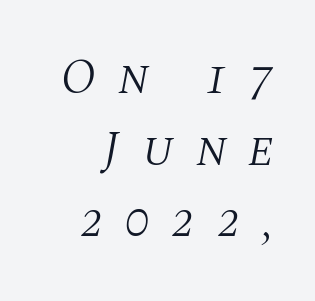
Q: Is the text bold? A: No.
Q: Is the text italic (slanted)? A: Yes, it leans right by about 10 degrees.
Q: Is the typeface a serif or a sans-serif typeface? A: Serif.
Q: Is the text underlined? A: No.
Q: How is the paragraph aligned? A: Right-aligned.
Q: Is the spacing between letters normal or unusually wide? A: Unusually wide.
Q: Is the spacing between lines tight, normal or loose? A: Normal.
Q: Width (condensed, normal, or wide)? A: Normal.
Q: Stroke contrast? A: Medium.
Q: x-height? A: Large.
Q: Monospaced? A: No.
